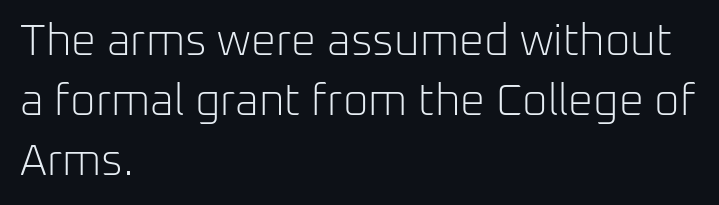
Q: Is the text bold? A: No.
Q: Is the text italic (slanted)? A: No, it is upright.
Q: Is the typeface a serif or a sans-serif typeface? A: Sans-serif.
Q: Is the text underlined? A: No.
Q: How is the paragraph aligned? A: Left-aligned.
Q: Is the spacing between letters normal or unusually wide? A: Normal.
Q: Is the spacing between lines tight, normal or loose? A: Normal.
Q: Width (condensed, normal, or wide)? A: Normal.
Q: Stroke contrast? A: Low.
Q: x-height? A: Medium.
Q: Monospaced? A: No.
